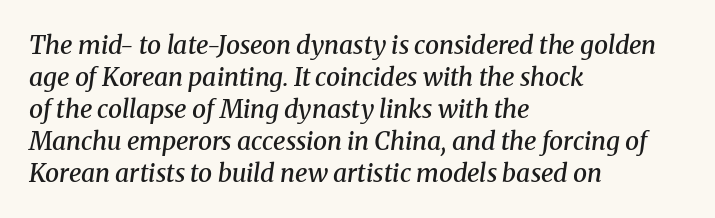
{"italic": "yes", "lean": "right", "slant_degrees": 8, "bold": "semi", "underline": "no", "align": "left", "line_spacing": "normal", "line_spacing_ratio": 1.28, "letter_spacing": "normal", "letter_spacing_em": 0.0, "glyph_px": 25}
